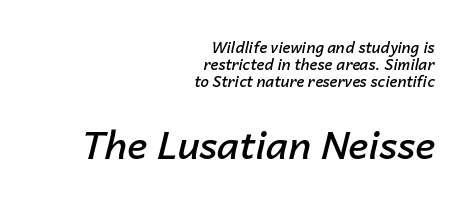
The image shows 38 px semibold type, italic (leaning right); set right-aligned, tight line spacing (1.15x), normal letter spacing, not underlined; the second (bottom) block is 2.53x larger; low stroke contrast and a medium x-height.
